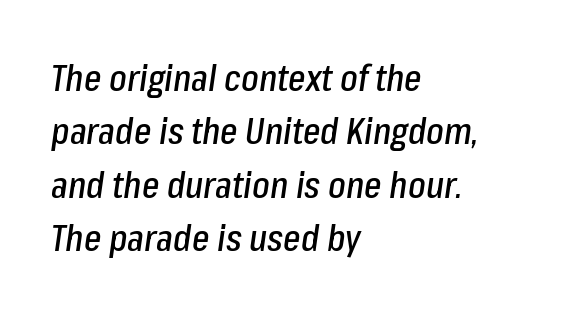
{"italic": "yes", "lean": "right", "slant_degrees": 8, "width": "condensed", "stroke_contrast": "low", "x_height": "medium", "monospaced": "no", "underline": "no", "align": "left", "line_spacing": "normal", "line_spacing_ratio": 1.44, "letter_spacing": "normal", "letter_spacing_em": 0.0, "glyph_px": 37}
